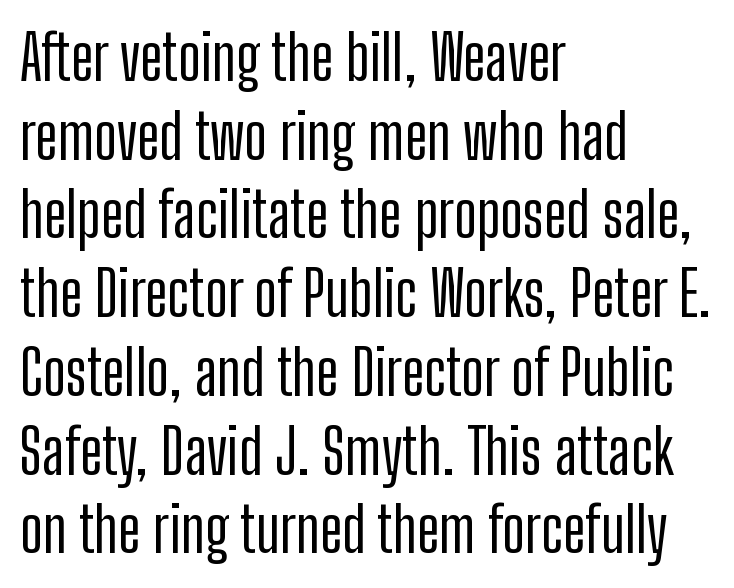
{"serif": "no", "italic": "no", "width": "condensed", "stroke_contrast": "low", "x_height": "medium", "monospaced": "no", "underline": "no", "align": "left", "line_spacing": "normal", "line_spacing_ratio": 1.27, "letter_spacing": "normal", "letter_spacing_em": 0.0, "glyph_px": 62}
